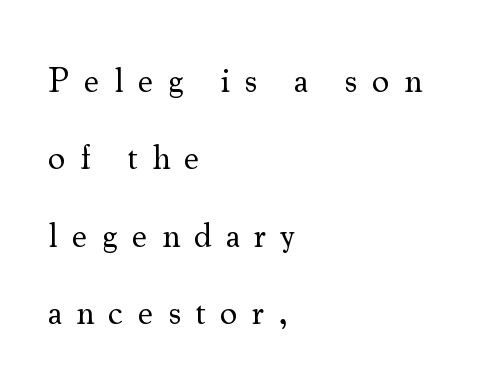
{"serif": "yes", "italic": "no", "bold": "no", "weight": "regular", "width": "normal", "stroke_contrast": "medium", "x_height": "small", "monospaced": "no", "underline": "no", "align": "left", "line_spacing": "loose", "line_spacing_ratio": 2.21, "letter_spacing": "wide", "letter_spacing_em": 0.4, "glyph_px": 35}
